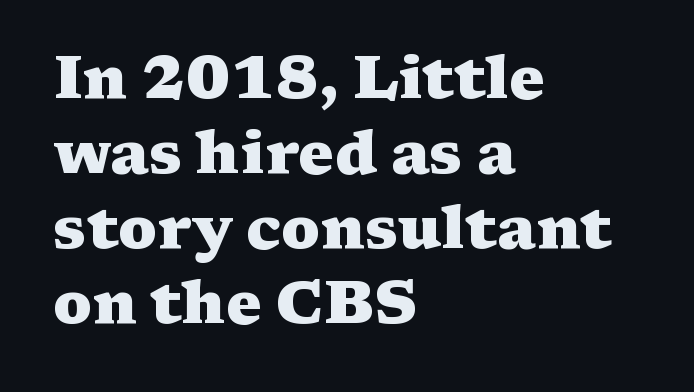
Q: Is the text bold? A: Yes.
Q: Is the text italic (slanted)? A: No, it is upright.
Q: Is the typeface a serif or a sans-serif typeface? A: Serif.
Q: Is the text underlined? A: No.
Q: How is the paragraph aligned? A: Left-aligned.
Q: Is the spacing between letters normal or unusually wide? A: Normal.
Q: Is the spacing between lines tight, normal or loose? A: Normal.
Q: Width (condensed, normal, or wide)? A: Wide.
Q: Stroke contrast? A: Medium.
Q: x-height? A: Medium.
Q: Monospaced? A: No.
